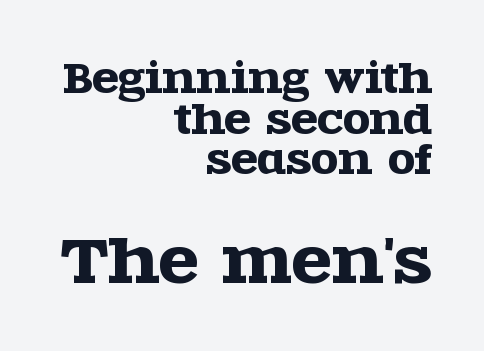
The designer dialed line spacing down below the default. Quick note: not italic, upright. Casual observation: everything's shoved over to the right. Descender tails drop into unmarked territory. The rendering keeps characters at their native spacing. You can tell from the footed stems that serif type was used.
